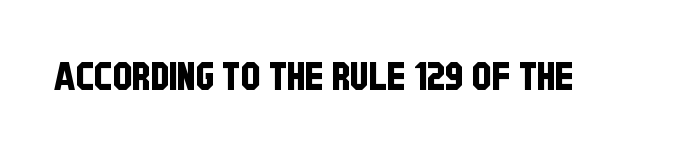
The image shows 39 px condensed sans-serif type; set normal letter spacing, not underlined; low stroke contrast and a large x-height.
